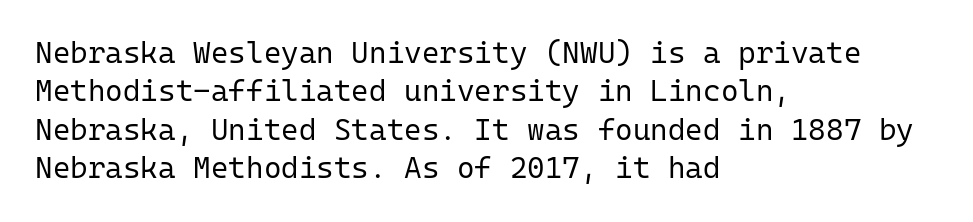
The image shows 30 px regular-weight sans-serif type, upright, monospaced; set left-aligned, normal line spacing (1.28x), normal letter spacing, not underlined; low stroke contrast and a medium x-height.
